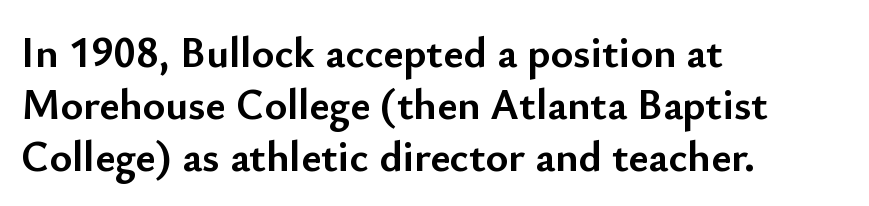
Compared with typical body copy, the letter spacing here is the same. Characters remain perfectly vertical along every line. These lines are set flush left with a ragged right edge. Stroke terminals: plain, sans-serif. Think of a printed novel: that variable character pitch is what you see here. Has an underline been added? It has not.
